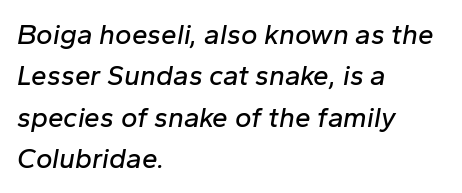
{"italic": "yes", "lean": "right", "slant_degrees": 10, "width": "normal", "stroke_contrast": "low", "x_height": "medium", "monospaced": "no", "underline": "no", "align": "left", "line_spacing": "normal", "line_spacing_ratio": 1.48, "letter_spacing": "normal", "letter_spacing_em": 0.0, "glyph_px": 28}
